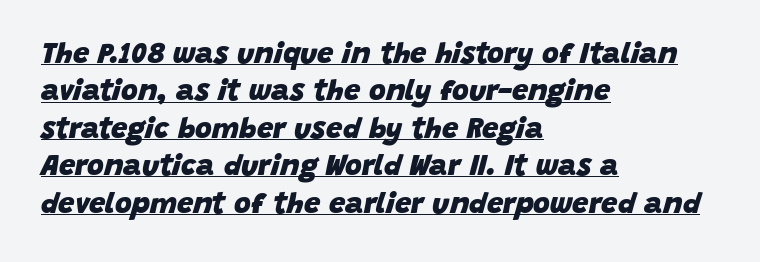
Q: Is the text bold? A: Yes.
Q: Is the text italic (slanted)? A: Yes, it leans right by about 15 degrees.
Q: Is the text underlined? A: Yes.
Q: How is the paragraph aligned? A: Left-aligned.
Q: Is the spacing between letters normal or unusually wide? A: Normal.
Q: Is the spacing between lines tight, normal or loose? A: Normal.
Q: Width (condensed, normal, or wide)? A: Normal.
Q: Stroke contrast? A: Low.
Q: x-height? A: Large.
Q: Monospaced? A: No.
